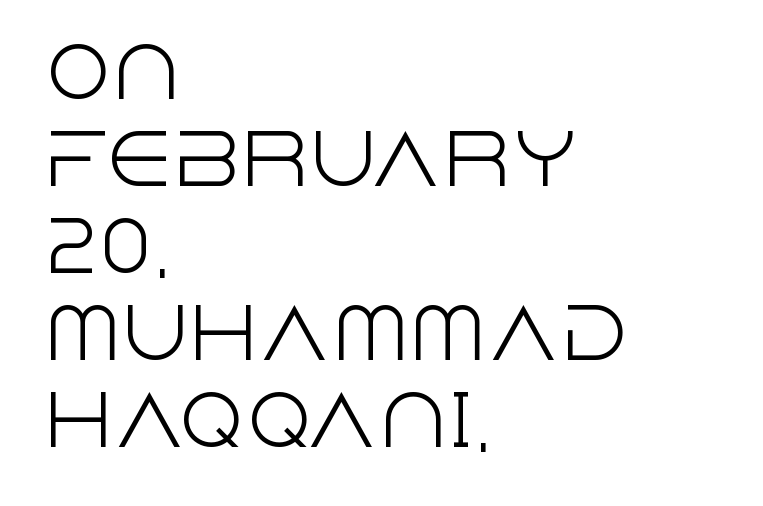
{"serif": "no", "italic": "no", "bold": "no", "weight": "light", "width": "normal", "x_height": "large", "monospaced": "no", "underline": "no", "align": "left", "line_spacing": "normal", "line_spacing_ratio": 1.28, "letter_spacing": "normal", "letter_spacing_em": 0.0, "glyph_px": 68}
